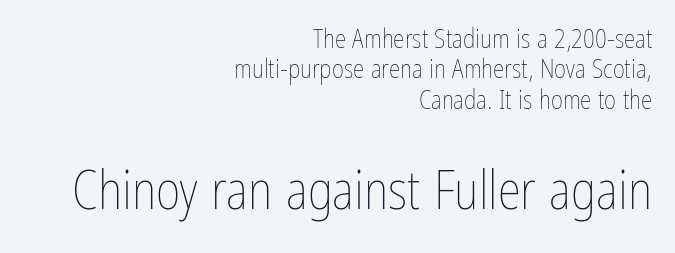
{"italic": "no", "bold": "no", "weight": "thin", "width": "condensed", "stroke_contrast": "low", "x_height": "medium", "monospaced": "no", "underline": "no", "align": "right", "line_spacing_ratio": 1.17, "letter_spacing": "normal", "letter_spacing_em": 0.0, "larger_block": "second", "size_ratio": 2.04, "glyph_px": 53}
